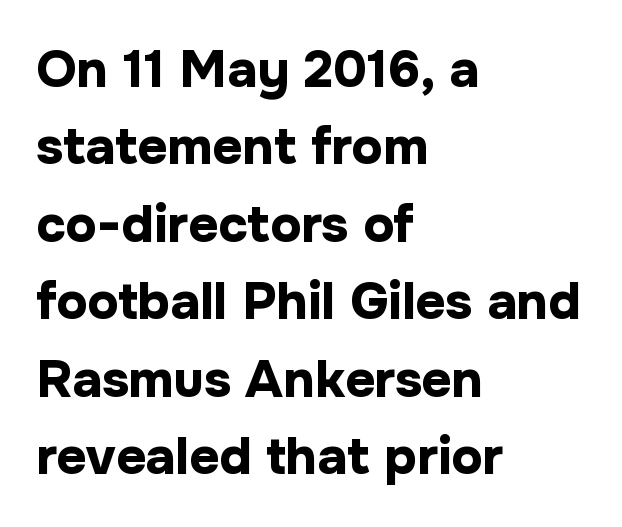
Reading down the block, your eye returns to a fixed left position each line. These lines are rendered in a variable-pitch font. Weight: bold. Short note: letters normally spaced.
